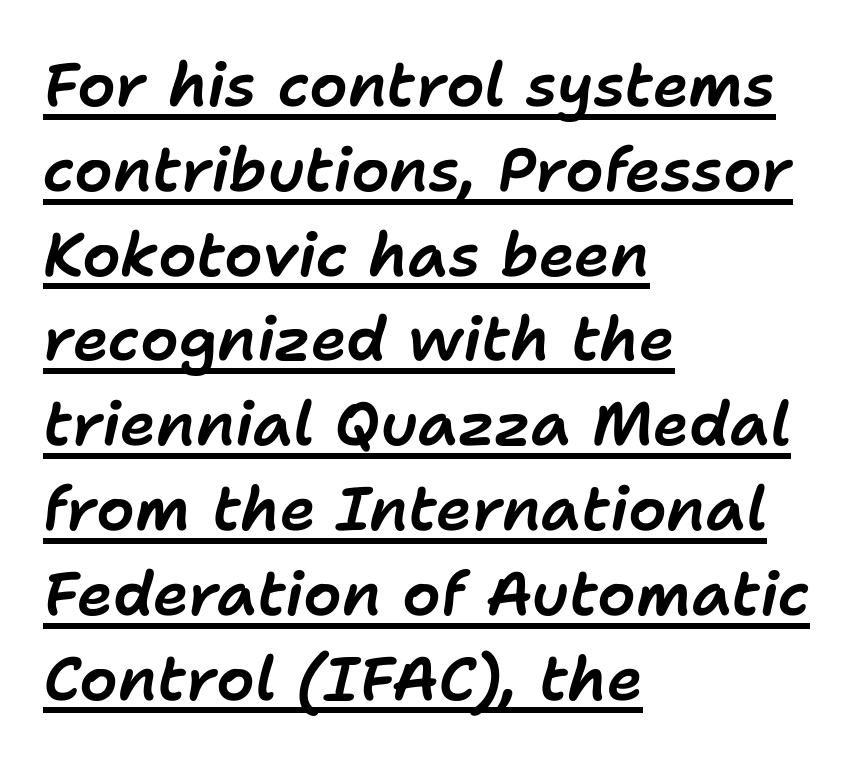
{"italic": "yes", "lean": "right", "slant_degrees": 11, "width": "normal", "stroke_contrast": "low", "x_height": "medium", "monospaced": "no", "underline": "yes", "align": "left", "line_spacing": "normal", "line_spacing_ratio": 1.39, "letter_spacing": "normal", "letter_spacing_em": 0.0, "glyph_px": 61}
